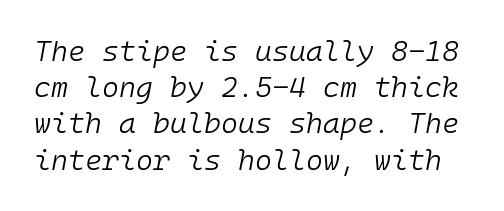
Style check: oblique. Summary of vertical rhythm: regular, with standard interline spacing. Lines of text with bare space underneath. No letter is thick-stroked: the sample isn't bold. Each letter, wide or thin by design, is forced into the same width here. Glyph-to-glyph distance matches everyday printed text.
